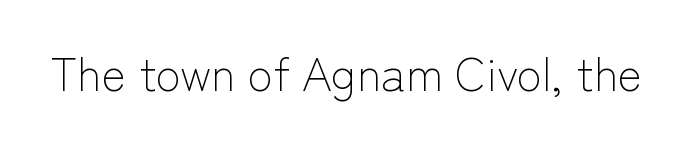
The image shows 46 px light sans-serif type, upright; set normal letter spacing, not underlined; low stroke contrast and a medium x-height.
